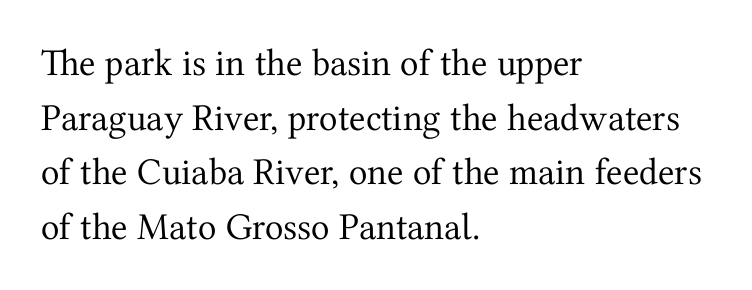
Q: Is the text bold? A: No.
Q: Is the text italic (slanted)? A: No, it is upright.
Q: Is the typeface a serif or a sans-serif typeface? A: Serif.
Q: Is the text underlined? A: No.
Q: How is the paragraph aligned? A: Left-aligned.
Q: Is the spacing between letters normal or unusually wide? A: Normal.
Q: Is the spacing between lines tight, normal or loose? A: Normal.
Q: Width (condensed, normal, or wide)? A: Normal.
Q: Stroke contrast? A: Medium.
Q: x-height? A: Medium.
Q: Monospaced? A: No.
